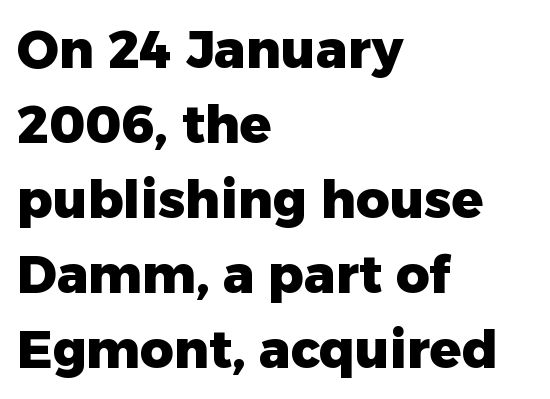
The image shows 52 px heavy sans-serif type, upright; set left-aligned, normal line spacing (1.44x), normal letter spacing, not underlined; low stroke contrast and a medium x-height.
